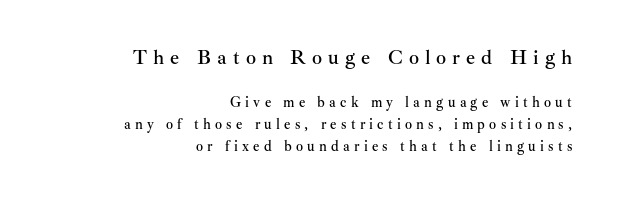
Q: Is the text italic (slanted)? A: No, it is upright.
Q: Is the text underlined? A: No.
Q: How is the paragraph aligned? A: Right-aligned.
Q: Is the spacing between letters normal or unusually wide? A: Unusually wide.
Q: Is the spacing between lines tight, normal or loose? A: Normal.
Q: Which block of text is set in a larger size, the first (top) or the second (bottom)? A: The first (top) one.
